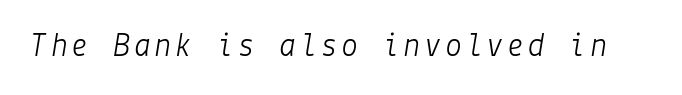
Stem width sits at or under what a default text font uses. Slanted lettering throughout. Each row of text sits above clean, open space.
